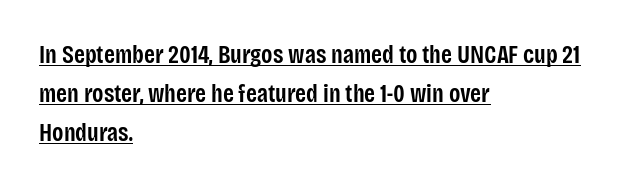
The image shows 25 px text type, upright; set left-aligned, normal line spacing (1.57x), normal letter spacing, underlined.
